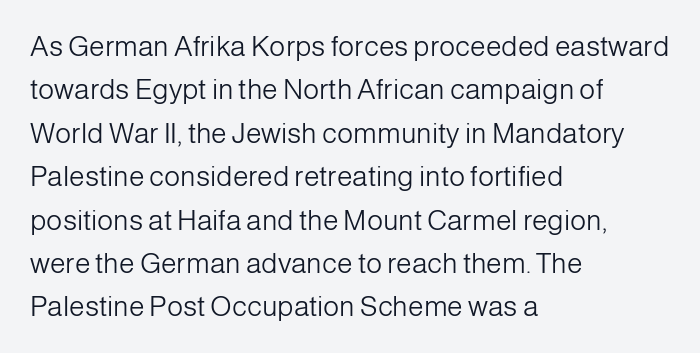
Q: Is the text bold? A: No.
Q: Is the text italic (slanted)? A: No, it is upright.
Q: Is the typeface a serif or a sans-serif typeface? A: Sans-serif.
Q: Is the text underlined? A: No.
Q: How is the paragraph aligned? A: Left-aligned.
Q: Is the spacing between letters normal or unusually wide? A: Normal.
Q: Is the spacing between lines tight, normal or loose? A: Normal.
Q: Width (condensed, normal, or wide)? A: Normal.
Q: Stroke contrast? A: Low.
Q: x-height? A: Medium.
Q: Monospaced? A: No.
